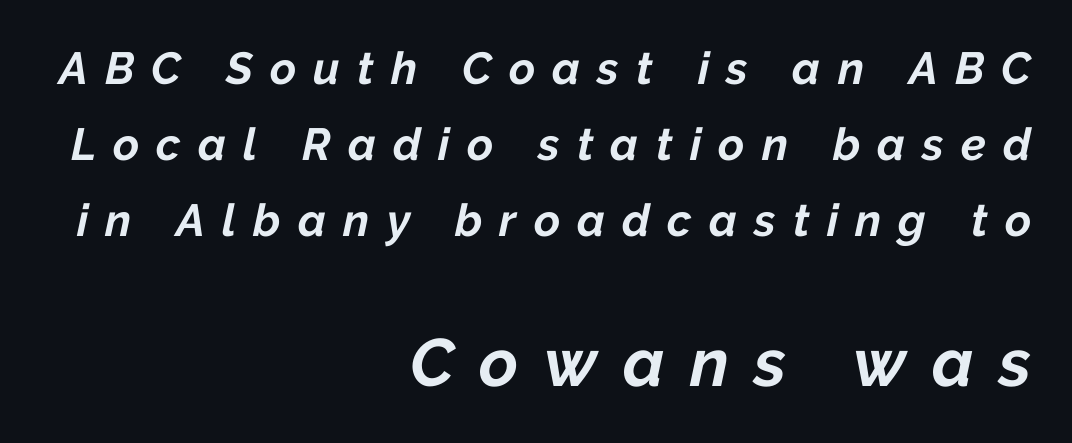
These lines are rendered in a variable-pitch font. Each new line begins a customary step beneath the previous one. Is the type slanted? Yes — the strokes lean at a clear angle. Does the bottom block carry the larger type? Yes, it does. Honestly, there is no underline to notice here at all. Students, this is bold: see how much ink each stroke carries.
